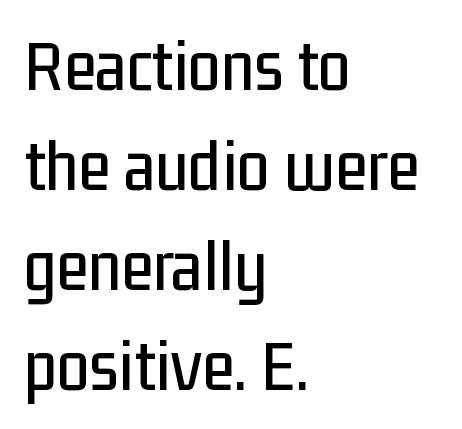
Nothing unusual about the tracking: characters are spaced as the font intends. Each line starts at the same left margin while the right side varies. Vertically, the passage feels balanced, rows spaced as you'd expect. In terms of posture, this sample is upright. Plain, unruled lines of type. A sans-serif font was chosen for this passage.
